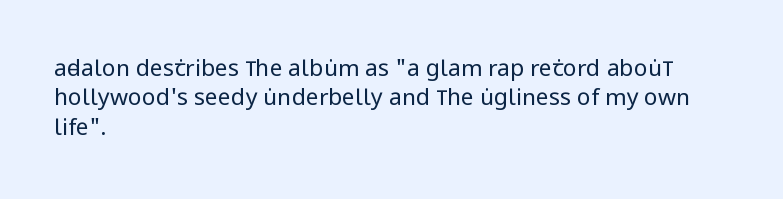
The image shows 23 px text type, upright; set left-aligned, normal line spacing (1.28x), normal letter spacing, not underlined.
